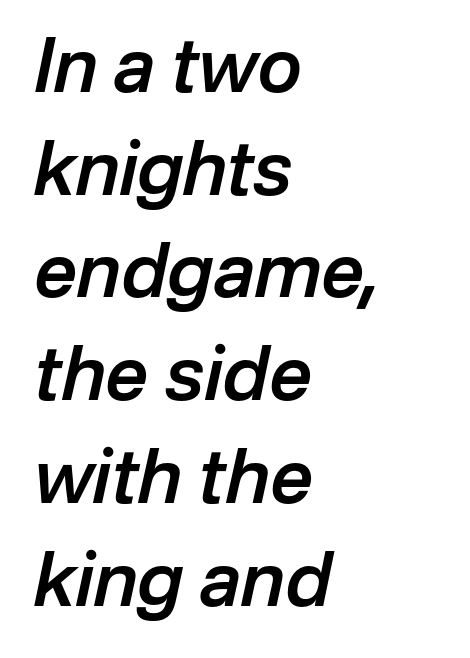
Does the lettering tilt? It does — this is italic. In terms of leading, this rendering sits right in the middle. Is the block centered? No — it sits flush against the left margin. These lines keep a tight, regular rhythm from letter to letter. Descenders hang freely into open space.
